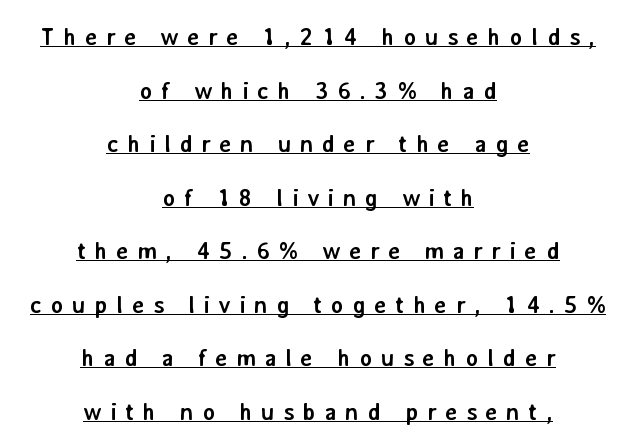
Q: Is the text bold? A: Yes.
Q: Is the text italic (slanted)? A: No, it is upright.
Q: Is the text underlined? A: Yes.
Q: How is the paragraph aligned? A: Centered.
Q: Is the spacing between letters normal or unusually wide? A: Unusually wide.
Q: Is the spacing between lines tight, normal or loose? A: Loose.
